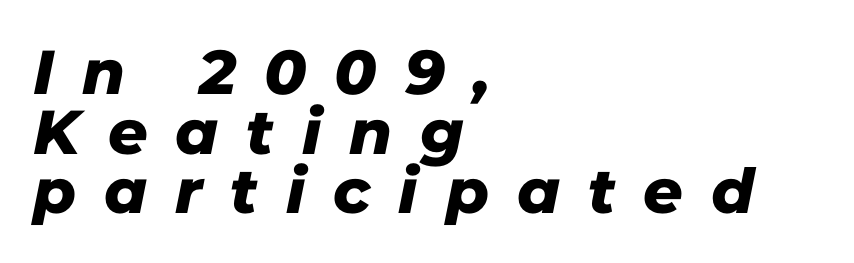
Compared with typical paragraphs, the rows here are closer together. Think of a printed novel: that variable character pitch is what you see here. Compared with a centered layout, this one pins lines to the left instead. Rule under the text: the space is simply empty. Typographically, this falls in the sans-serif category.
